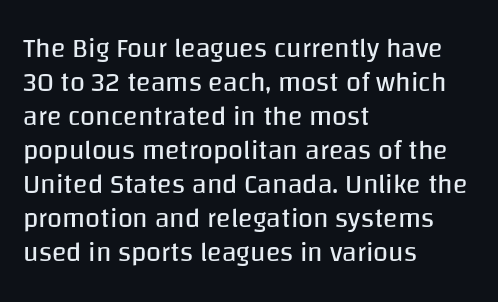
Vertically, the passage feels balanced, rows spaced as you'd expect. The strip under each line holds only bare page. Weight: in the light-to-regular range. Glyph-to-glyph distance matches everyday printed text.
